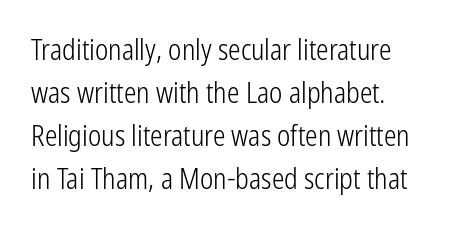
{"serif": "no", "italic": "no", "bold": "no", "weight": "light", "width": "condensed", "stroke_contrast": "low", "x_height": "medium", "monospaced": "no", "underline": "no", "align": "left", "line_spacing": "normal", "line_spacing_ratio": 1.54, "letter_spacing": "normal", "letter_spacing_em": 0.0, "glyph_px": 28}
